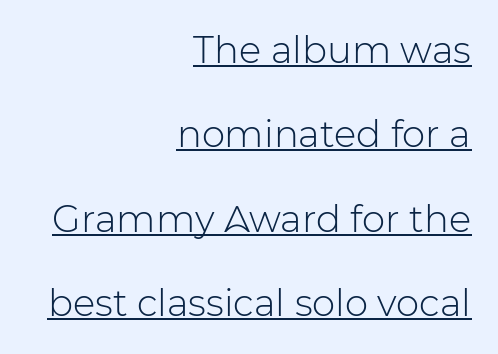
{"serif": "no", "italic": "no", "bold": "no", "weight": "light", "width": "normal", "stroke_contrast": "low", "x_height": "medium", "monospaced": "no", "underline": "yes", "align": "right", "line_spacing": "loose", "line_spacing_ratio": 2.28, "letter_spacing": "normal", "letter_spacing_em": 0.0, "glyph_px": 37}
